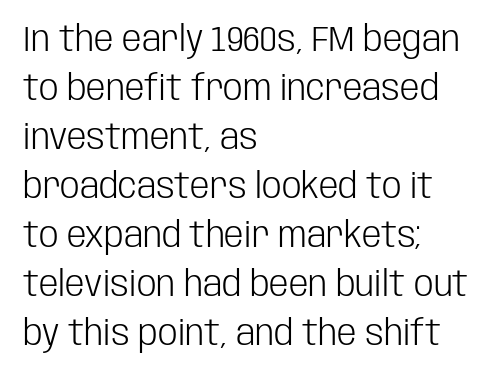
Q: Is the text bold? A: No.
Q: Is the text italic (slanted)? A: No, it is upright.
Q: Is the typeface a serif or a sans-serif typeface? A: Sans-serif.
Q: Is the text underlined? A: No.
Q: How is the paragraph aligned? A: Left-aligned.
Q: Is the spacing between letters normal or unusually wide? A: Normal.
Q: Is the spacing between lines tight, normal or loose? A: Normal.
Q: Width (condensed, normal, or wide)? A: Condensed.
Q: Stroke contrast? A: Low.
Q: x-height? A: Large.
Q: Monospaced? A: No.
